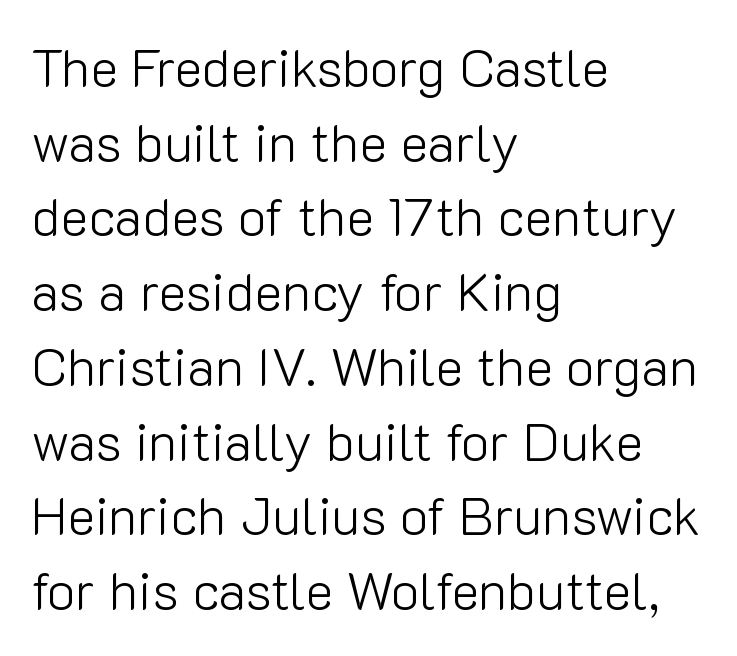
Q: Is the text bold? A: No.
Q: Is the text italic (slanted)? A: No, it is upright.
Q: Is the typeface a serif or a sans-serif typeface? A: Sans-serif.
Q: Is the text underlined? A: No.
Q: How is the paragraph aligned? A: Left-aligned.
Q: Is the spacing between letters normal or unusually wide? A: Normal.
Q: Is the spacing between lines tight, normal or loose? A: Normal.
Q: Width (condensed, normal, or wide)? A: Normal.
Q: Stroke contrast? A: Low.
Q: x-height? A: Medium.
Q: Monospaced? A: No.
